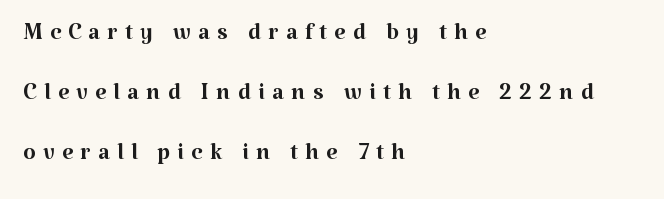
The image shows 32 px regular-weight serif type, upright; set left-aligned, line spacing 1.87x, unusually wide letter spacing (+0.23 em), not underlined; medium stroke contrast and a medium x-height.
